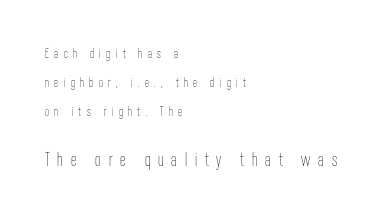
A classic flush-left, rag-right setting is used for this passage. Descenders are the only things crossing below the line. The passage shown is not bold in any degree. Notice how the stems are strictly vertical — no italics here.
